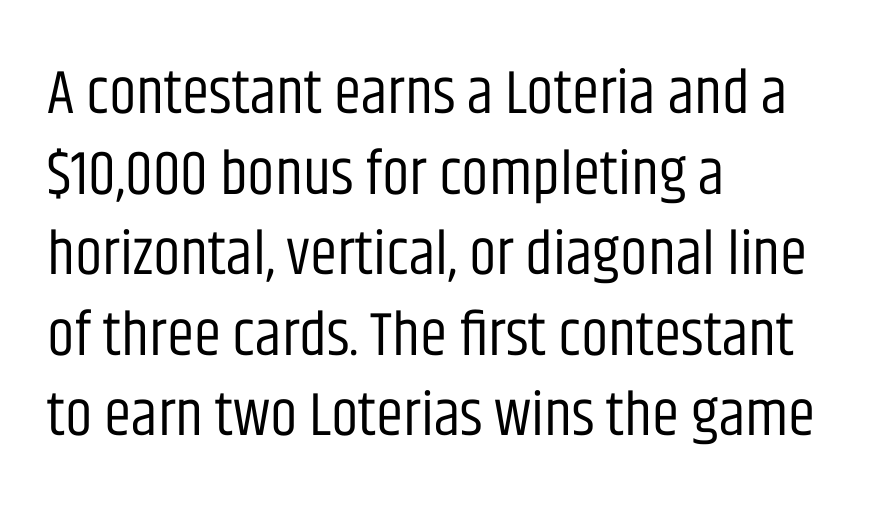
The image shows 62 px regular-weight, condensed sans-serif type, upright; set left-aligned, normal line spacing (1.3x), normal letter spacing, not underlined; low stroke contrast and a large x-height.
